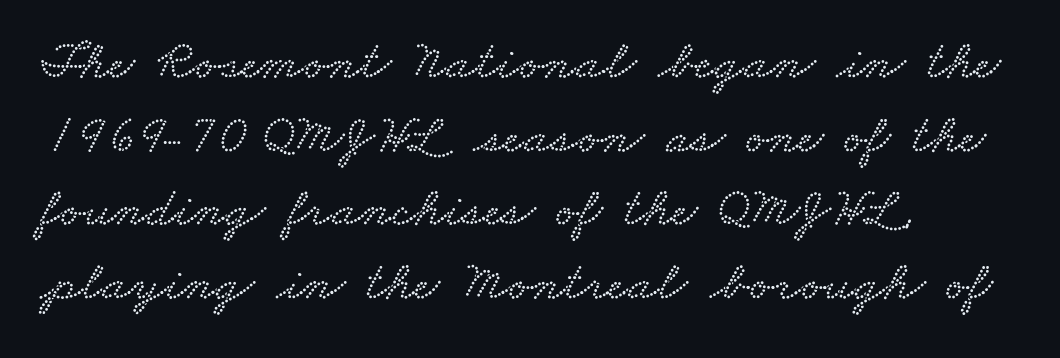
{"width": "wide", "stroke_contrast": "low", "x_height": "small", "monospaced": "no", "underline": "no", "align": "left", "line_spacing": "normal", "line_spacing_ratio": 1.34, "letter_spacing": "normal", "letter_spacing_em": 0.0, "glyph_px": 55}
